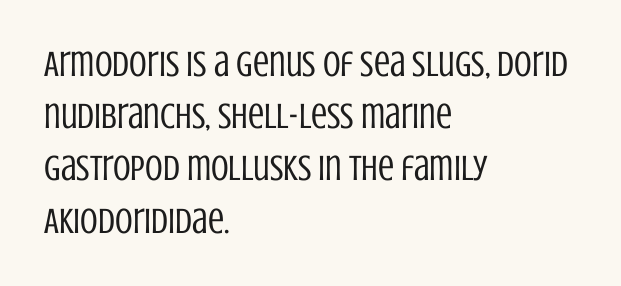
The font is comparable to plain body text, perhaps lighter. The type sits square on the baseline with zero lean. Character widths vary here, with narrow letters taking less room than wide ones. A typesetter would call this zero additional tracking. Unlike a traditional serif, this face leaves its strokes unadorned. Left-aligned paragraph, ragged on the right.
